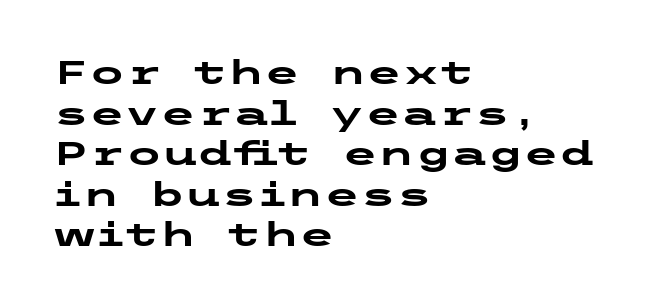
The image shows 33 px heavy, wide sans-serif type, upright; set left-aligned, line spacing 1.23x, normal letter spacing, not underlined; low stroke contrast and a medium x-height.
